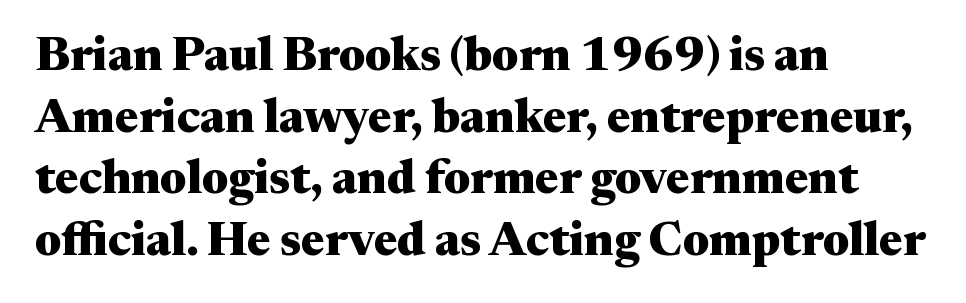
{"serif": "yes", "italic": "no", "bold": "yes", "weight": "heavy", "width": "wide", "stroke_contrast": "medium", "x_height": "medium", "monospaced": "no", "underline": "no", "align": "left", "line_spacing": "normal", "line_spacing_ratio": 1.31, "letter_spacing": "normal", "letter_spacing_em": 0.0, "glyph_px": 47}
